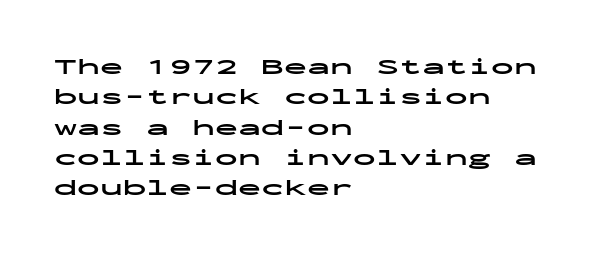
{"italic": "no", "bold": "yes", "underline": "no", "align": "left", "line_spacing": "normal", "line_spacing_ratio": 1.32, "letter_spacing": "normal", "letter_spacing_em": 0.0, "glyph_px": 23}
